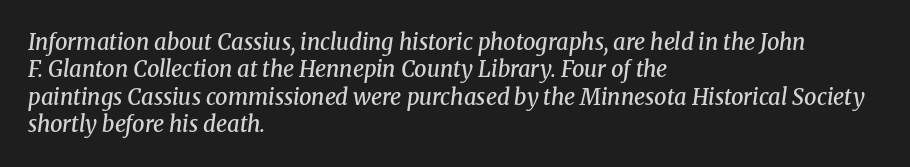
{"italic": "yes", "lean": "right", "slant_degrees": 8, "bold": "semi", "underline": "no", "align": "left", "line_spacing": "normal", "line_spacing_ratio": 1.25, "letter_spacing": "normal", "letter_spacing_em": 0.0, "glyph_px": 22}
